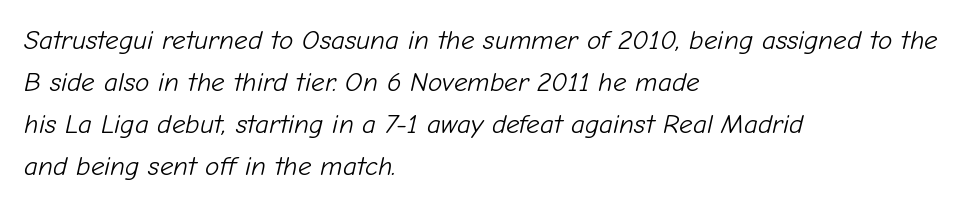
The image shows 27 px text type, italic (leaning right); set left-aligned, normal line spacing (1.55x), normal letter spacing, not underlined.
